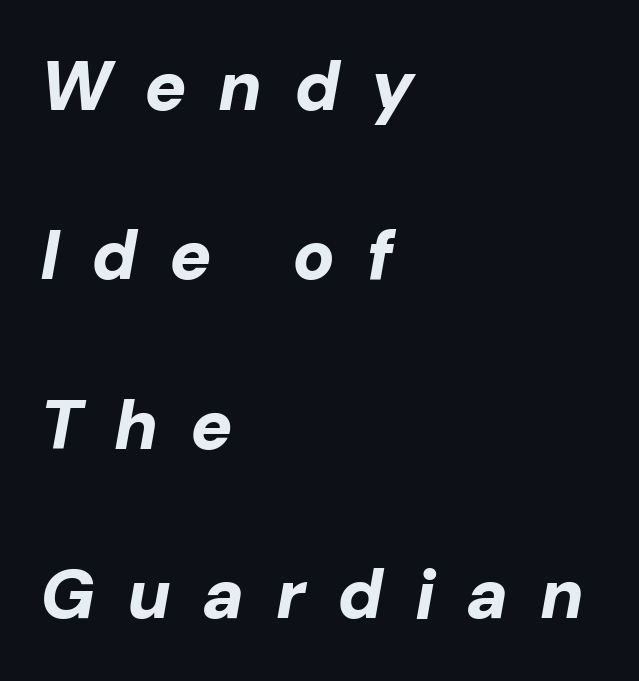
{"italic": "yes", "lean": "right", "slant_degrees": 10, "bold": "yes", "weight": "bold", "width": "normal", "stroke_contrast": "low", "x_height": "medium", "monospaced": "no", "underline": "no", "align": "left", "line_spacing": "loose", "line_spacing_ratio": 2.42, "letter_spacing": "wide", "letter_spacing_em": 0.45, "glyph_px": 70}
